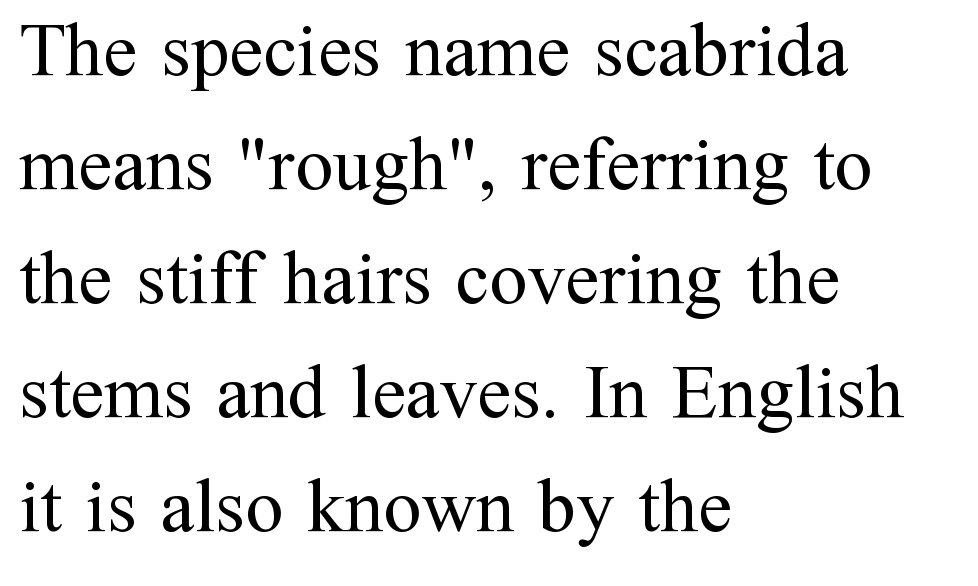
The glyphs in this specimen are seriffed. How would I describe the line gaps? Plain and ordinary. Descenders are the only things crossing below the line. A classic flush-left, rag-right setting is used for this passage. The passage shown is typed in a proportional face where columns would drift. Upright lettering throughout.
